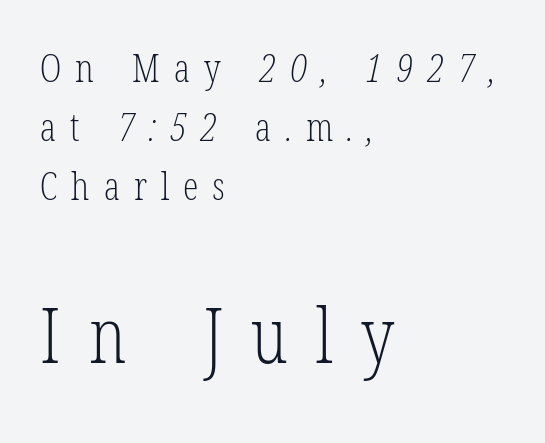
Q: Is the text bold? A: No.
Q: Is the typeface a serif or a sans-serif typeface? A: Serif.
Q: Is the text underlined? A: No.
Q: How is the paragraph aligned? A: Left-aligned.
Q: Is the spacing between letters normal or unusually wide? A: Unusually wide.
Q: Is the spacing between lines tight, normal or loose? A: Normal.
Q: Which block of text is set in a larger size, the first (top) or the second (bottom)? A: The second (bottom) one.
Q: Width (condensed, normal, or wide)? A: Condensed.
Q: Stroke contrast? A: Low.
Q: x-height? A: Medium.
Q: Monospaced? A: No.
